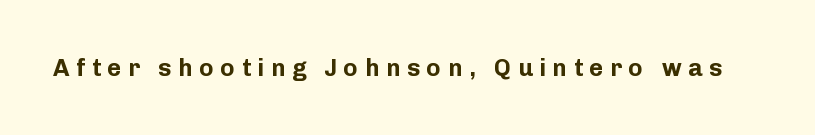
The horizontal fit of the characters is loose and conspicuously gappy. Bare-footed words on every line. Notice how thick the strokes are: this is what a full bold looks like. Every character sits straight up, as roman type does.
